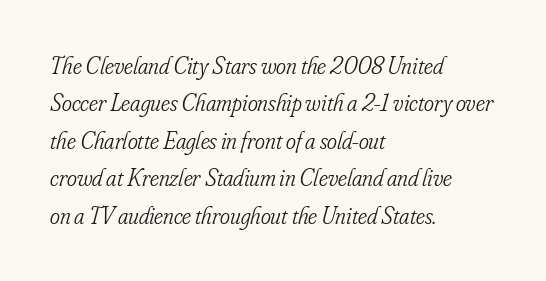
Think standard paragraph weight, or any step lighter than that. Observe the ordinary spacing: letters are neighbours, not strangers. This sample keeps an unexceptional amount of space between lines. Casual observation: everything's shoved over to the left. The words here are not underlined.
